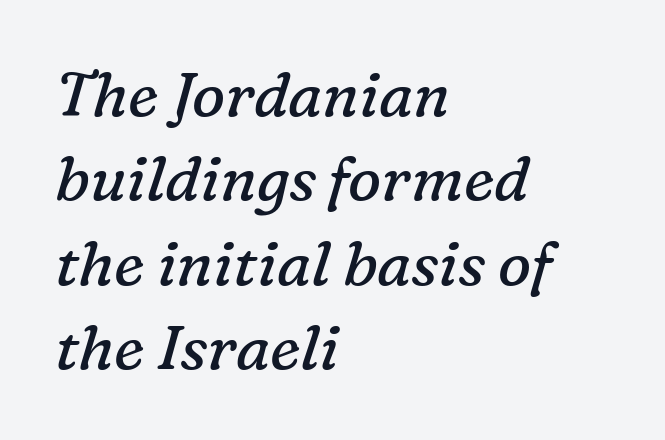
{"serif": "yes", "italic": "yes", "lean": "right", "slant_degrees": 16, "bold": "no", "weight": "regular", "width": "normal", "stroke_contrast": "low", "x_height": "medium", "monospaced": "no", "underline": "no", "align": "left", "line_spacing": "normal", "line_spacing_ratio": 1.36, "letter_spacing": "normal", "letter_spacing_em": 0.0, "glyph_px": 62}
